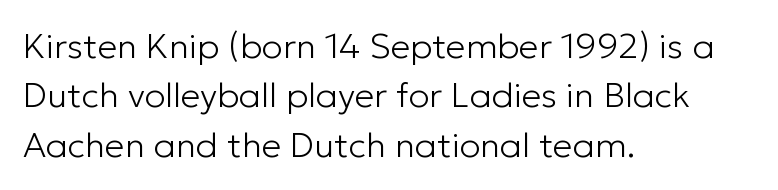
{"serif": "no", "italic": "no", "bold": "no", "weight": "light", "width": "normal", "stroke_contrast": "low", "x_height": "medium", "monospaced": "no", "underline": "no", "align": "left", "line_spacing": "normal", "line_spacing_ratio": 1.41, "letter_spacing": "normal", "letter_spacing_em": 0.0, "glyph_px": 35}
